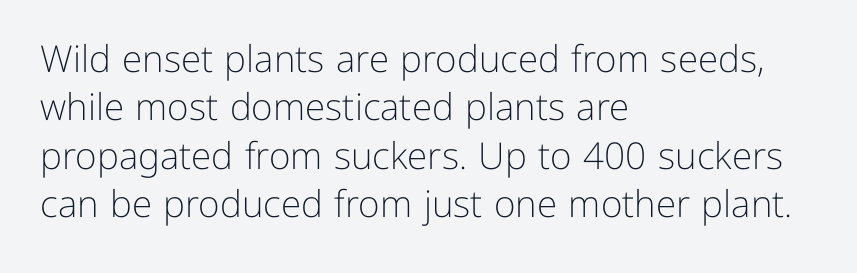
The image shows 37 px light sans-serif type, upright; set left-aligned, normal line spacing (1.31x), normal letter spacing, not underlined; low stroke contrast and a medium x-height.
